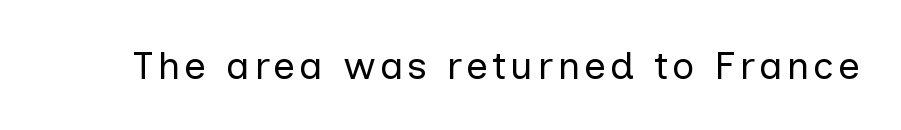
The image shows 39 px regular-weight sans-serif type, upright; set not underlined; low stroke contrast and a medium x-height.
